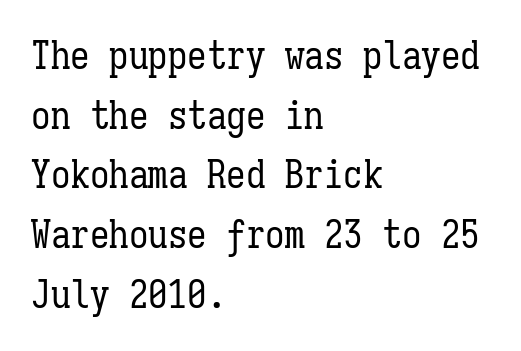
The image shows 39 px regular-weight, condensed type, upright, monospaced; set left-aligned, normal line spacing (1.53x), normal letter spacing, not underlined; low stroke contrast and a medium x-height.
